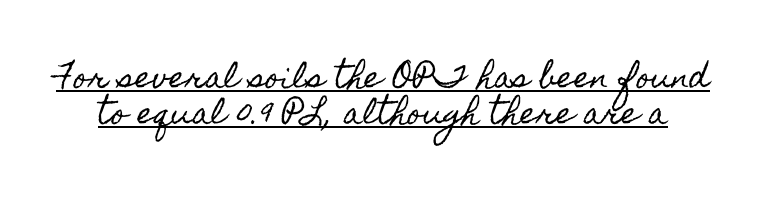
Is this a fixed-width face? No — the glyphs have proportional, varying widths. The gaps between neighbouring characters are ordinary and unremarkable. Has an underline been added? It has.
